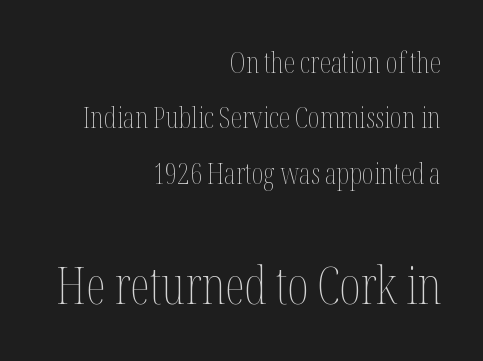
{"italic": "no", "bold": "no", "weight": "thin", "width": "condensed", "stroke_contrast": "medium", "x_height": "medium", "monospaced": "no", "underline": "no", "align": "right", "line_spacing": "loose", "line_spacing_ratio": 1.91, "letter_spacing": "normal", "letter_spacing_em": 0.0, "larger_block": "second", "size_ratio": 1.76, "glyph_px": 51}
